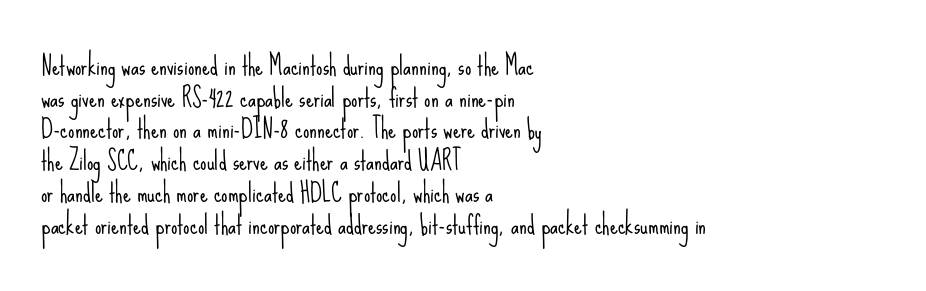
The image shows 25 px text type, upright; set left-aligned, normal line spacing (1.27x), normal letter spacing, not underlined.
